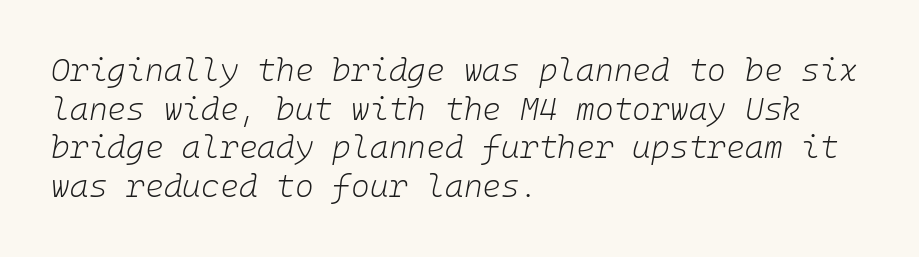
{"italic": "yes", "lean": "right", "slant_degrees": 10, "bold": "no", "weight": "light", "width": "normal", "stroke_contrast": "low", "x_height": "medium", "underline": "no", "align": "left", "line_spacing_ratio": 1.21, "letter_spacing": "normal", "letter_spacing_em": 0.0, "glyph_px": 32}
